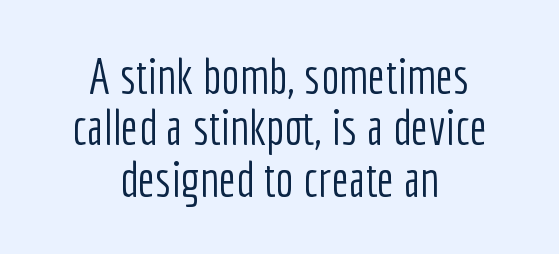
{"serif": "no", "italic": "no", "bold": "no", "weight": "light", "width": "condensed", "stroke_contrast": "low", "x_height": "medium", "monospaced": "no", "underline": "no", "align": "center", "line_spacing": "tight", "line_spacing_ratio": 1.05, "letter_spacing": "normal", "letter_spacing_em": 0.0, "glyph_px": 49}
